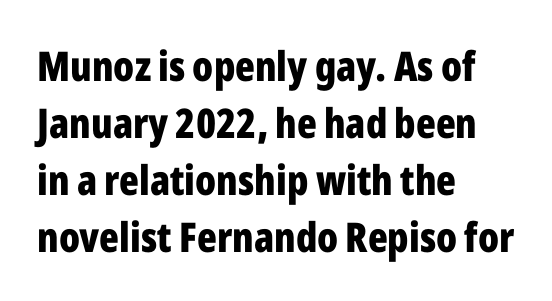
The image shows 41 px bold, condensed sans-serif type, upright; set left-aligned, normal line spacing (1.39x), normal letter spacing, not underlined; low stroke contrast and a medium x-height.
